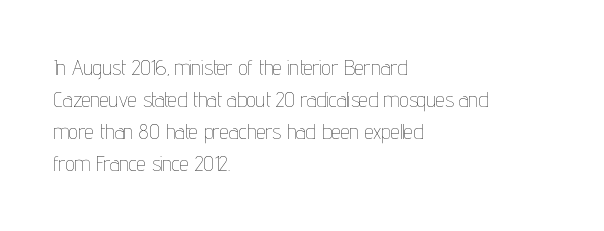
Q: Is the text bold? A: No.
Q: Is the text italic (slanted)? A: No, it is upright.
Q: Is the text underlined? A: No.
Q: How is the paragraph aligned? A: Left-aligned.
Q: Is the spacing between letters normal or unusually wide? A: Normal.
Q: Is the spacing between lines tight, normal or loose? A: Normal.
